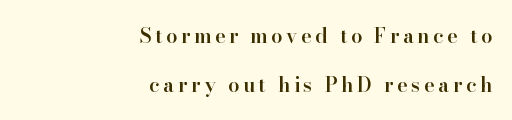
{"italic": "no", "bold": "semi", "underline": "no", "align": "right", "line_spacing": "loose", "line_spacing_ratio": 2.45, "glyph_px": 20}
